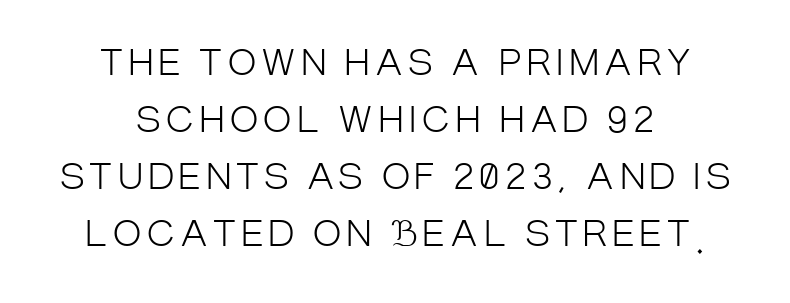
The image shows 34 px light, condensed sans-serif type, upright; set centered, normal line spacing (1.68x), not underlined; low stroke contrast and a large x-height.
